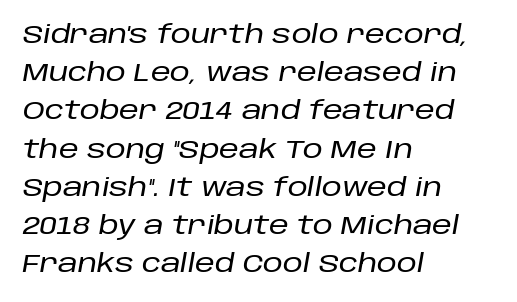
{"italic": "yes", "lean": "right", "slant_degrees": 10, "underline": "no", "align": "left", "line_spacing": "normal", "line_spacing_ratio": 1.53, "letter_spacing": "normal", "letter_spacing_em": 0.0, "glyph_px": 25}
